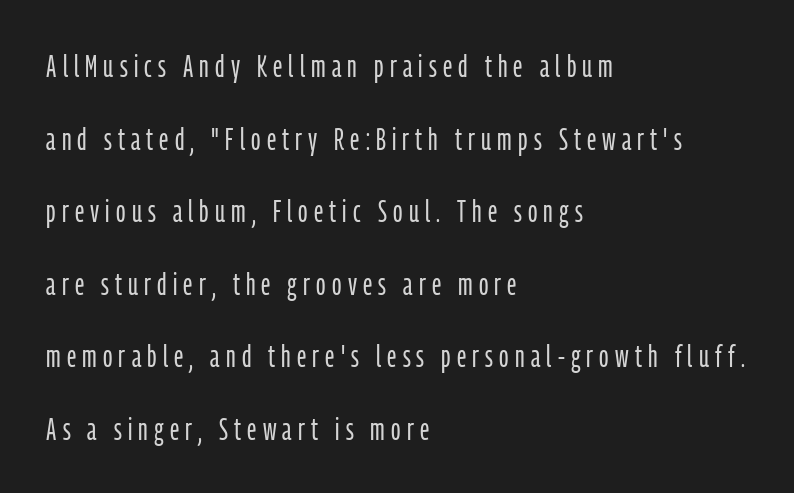
{"serif": "no", "italic": "no", "bold": "no", "weight": "light", "width": "condensed", "stroke_contrast": "low", "x_height": "medium", "monospaced": "no", "underline": "no", "align": "left", "line_spacing": "loose", "line_spacing_ratio": 2.34, "letter_spacing": "wide", "letter_spacing_em": 0.2, "glyph_px": 31}
